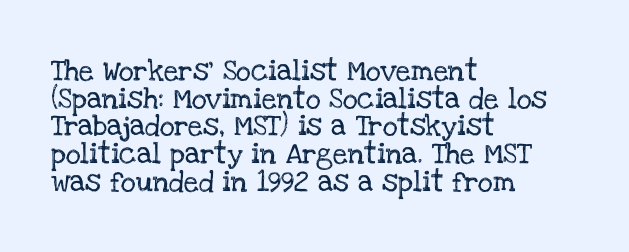
Q: Is the text italic (slanted)? A: No, it is upright.
Q: Is the text underlined? A: No.
Q: How is the paragraph aligned? A: Left-aligned.
Q: Is the spacing between letters normal or unusually wide? A: Normal.
Q: Is the spacing between lines tight, normal or loose? A: Normal.
